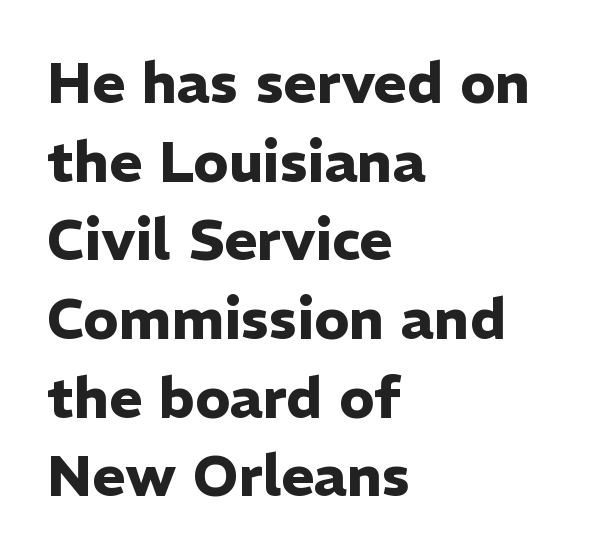
Q: Is the text bold? A: Yes.
Q: Is the text italic (slanted)? A: No, it is upright.
Q: Is the typeface a serif or a sans-serif typeface? A: Sans-serif.
Q: Is the text underlined? A: No.
Q: How is the paragraph aligned? A: Left-aligned.
Q: Is the spacing between letters normal or unusually wide? A: Normal.
Q: Is the spacing between lines tight, normal or loose? A: Normal.
Q: Width (condensed, normal, or wide)? A: Normal.
Q: Stroke contrast? A: Low.
Q: x-height? A: Medium.
Q: Monospaced? A: No.
